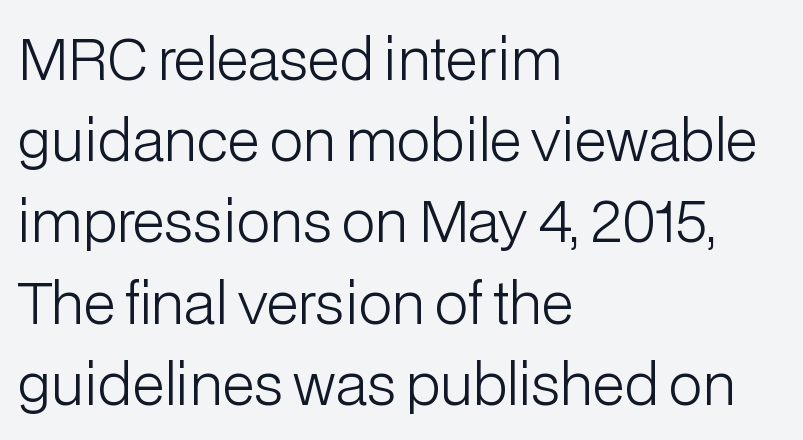
Q: Is the text bold? A: No.
Q: Is the text italic (slanted)? A: No, it is upright.
Q: Is the typeface a serif or a sans-serif typeface? A: Sans-serif.
Q: Is the text underlined? A: No.
Q: How is the paragraph aligned? A: Left-aligned.
Q: Is the spacing between letters normal or unusually wide? A: Normal.
Q: Is the spacing between lines tight, normal or loose? A: Normal.
Q: Width (condensed, normal, or wide)? A: Normal.
Q: Stroke contrast? A: Low.
Q: x-height? A: Medium.
Q: Monospaced? A: No.
